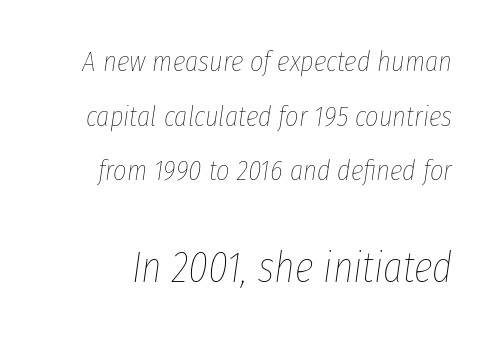
The image shows 43 px thin, condensed type, italic (leaning right); set line spacing 1.88x, normal letter spacing, not underlined; the second (bottom) block is 1.48x larger; low stroke contrast and a medium x-height.
